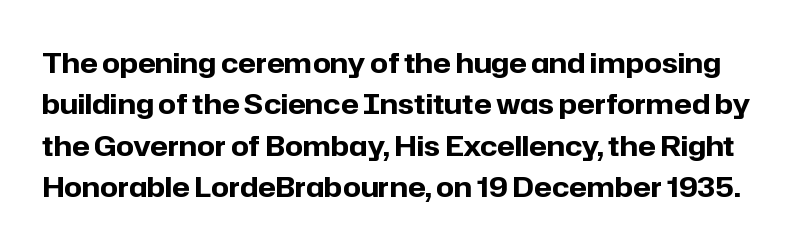
{"serif": "no", "italic": "no", "bold": "yes", "weight": "bold", "width": "normal", "stroke_contrast": "low", "x_height": "medium", "monospaced": "no", "underline": "no", "line_spacing": "normal", "line_spacing_ratio": 1.48, "letter_spacing": "normal", "letter_spacing_em": 0.0, "glyph_px": 28}
